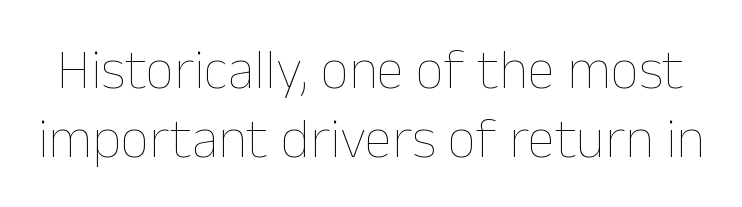
{"italic": "no", "bold": "no", "weight": "thin", "width": "normal", "stroke_contrast": "low", "x_height": "medium", "monospaced": "no", "underline": "no", "line_spacing_ratio": 1.24, "letter_spacing": "normal", "letter_spacing_em": 0.0, "glyph_px": 56}
